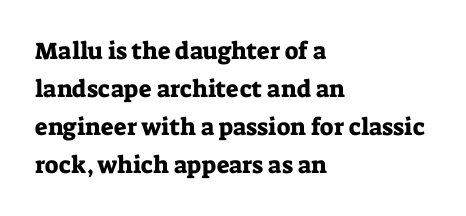
{"italic": "no", "underline": "no", "align": "left", "line_spacing": "normal", "line_spacing_ratio": 1.58, "letter_spacing": "normal", "letter_spacing_em": 0.0, "glyph_px": 24}
